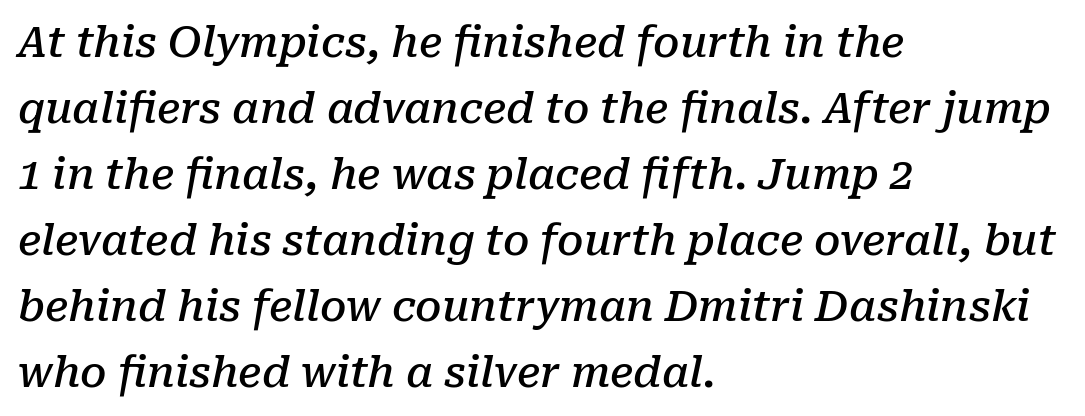
In terms of letterspacing, this is plain default setting. Note the varied advance widths — an 'i' is clearly narrower than an 'm'. Horizontally, the lines are justified to the leading edge only. The area under the type is left untouched. Old-style or modern, the face here clearly has serifs. Italic: yes, the glyphs are oblique.
